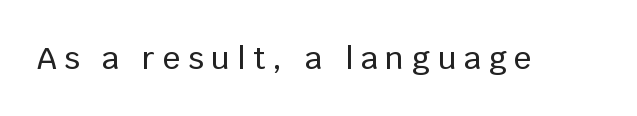
{"serif": "no", "italic": "no", "width": "normal", "stroke_contrast": "low", "x_height": "large", "monospaced": "no", "underline": "no", "letter_spacing": "wide", "letter_spacing_em": 0.24, "glyph_px": 31}
